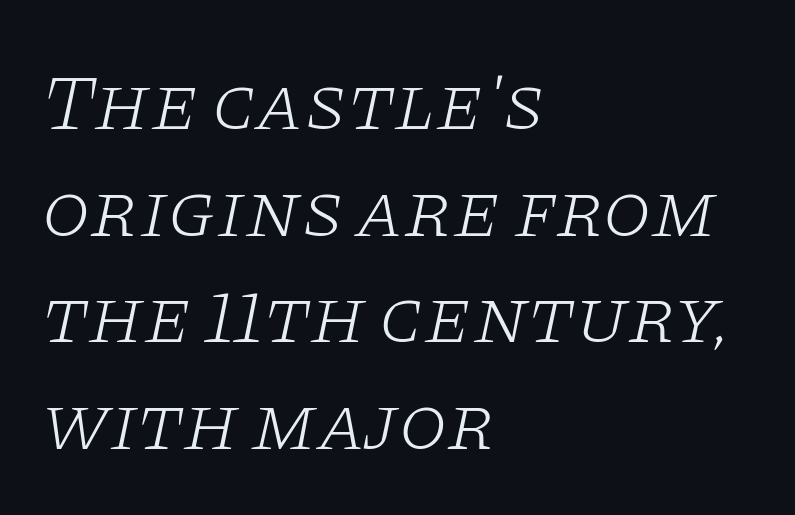
It's the slanting kind of type. Interline gaps are of average width in this sample. You could not count columns in this text — the font is proportionally spaced. Every row of glyphs begins at an identical x-position on the left. The specimen omits any rule beneath the text block's lines.
